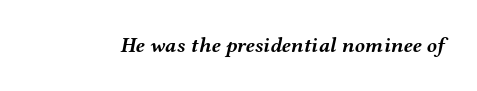
Q: Is the text bold? A: Yes.
Q: Is the text italic (slanted)? A: Yes, it leans right by about 12 degrees.
Q: Is the text underlined? A: No.
Q: Is the spacing between letters normal or unusually wide? A: Normal.
